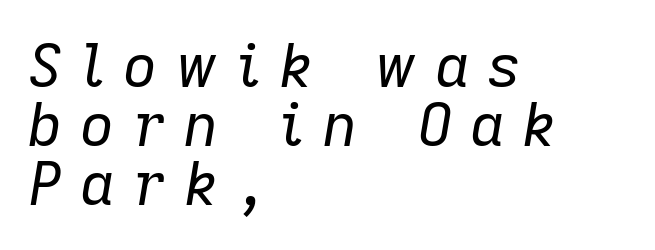
Each word looks stretched out because of the extra space between its letters. Vertical stems look standard width or narrower in stroke. Does the leading feel generous? Not at all — it's pinched. Compared with ordinary roman type, these characters are visibly tilted. The passage is arranged the way most books set body copy — flush left.
